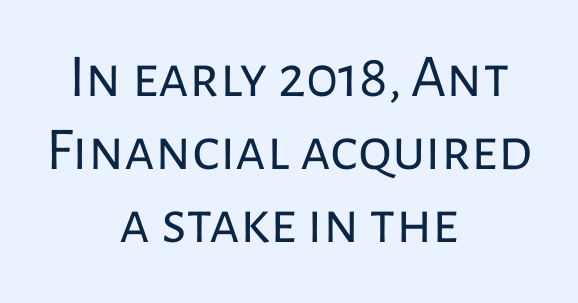
The image shows 61 px regular-weight sans-serif type, upright; set centered, line spacing 1.2x, normal letter spacing, not underlined; low stroke contrast and a medium x-height.
